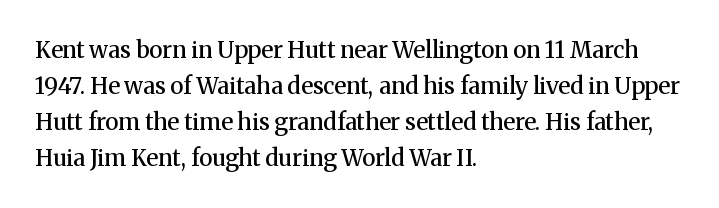
{"italic": "no", "bold": "semi", "underline": "no", "align": "left", "line_spacing": "normal", "line_spacing_ratio": 1.56, "letter_spacing": "normal", "letter_spacing_em": 0.0, "glyph_px": 23}
